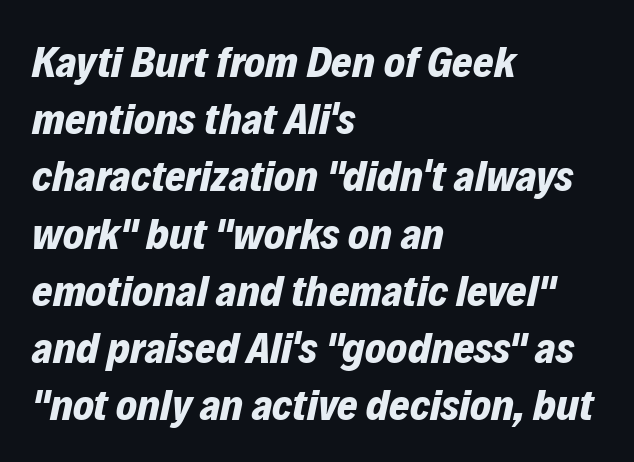
The image shows 44 px bold type, italic (leaning right); set left-aligned, normal line spacing (1.3x), normal letter spacing, not underlined; low stroke contrast and a medium x-height.
